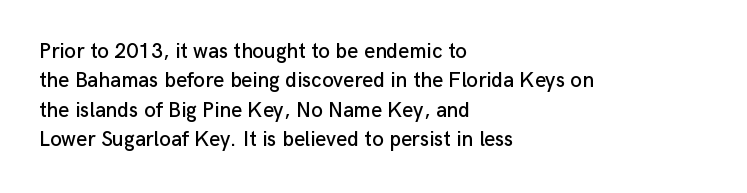
Q: Is the text italic (slanted)? A: No, it is upright.
Q: Is the text underlined? A: No.
Q: How is the paragraph aligned? A: Left-aligned.
Q: Is the spacing between letters normal or unusually wide? A: Normal.
Q: Is the spacing between lines tight, normal or loose? A: Normal.
